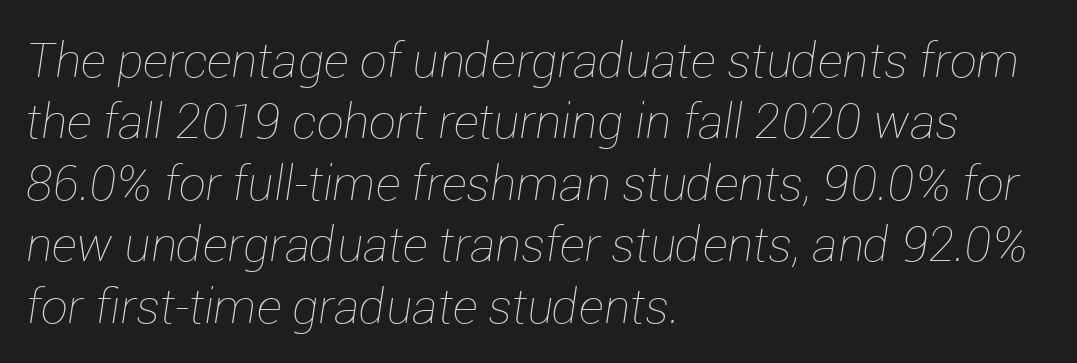
Q: Is the text bold? A: No.
Q: Is the text italic (slanted)? A: Yes, it leans right by about 12 degrees.
Q: Is the text underlined? A: No.
Q: How is the paragraph aligned? A: Left-aligned.
Q: Is the spacing between letters normal or unusually wide? A: Normal.
Q: Is the spacing between lines tight, normal or loose? A: Normal.
Q: Width (condensed, normal, or wide)? A: Normal.
Q: Stroke contrast? A: Low.
Q: x-height? A: Medium.
Q: Monospaced? A: No.
